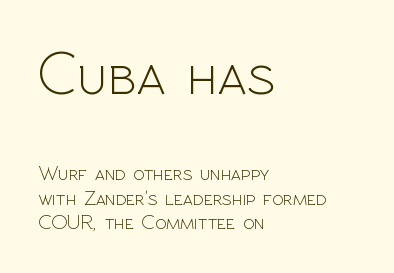
The type is set solid horizontally, with unmodified tracking. This is sans-serif lettering, the kind often seen on screens and signage. The foot of each line stays bare and open. Each letter keeps its own natural width here, so spacing adapts to shape. Is the type heavy? It reads as light-to-regular instead. Look at the glyph heights: the upper group is clearly the bigger setting.
